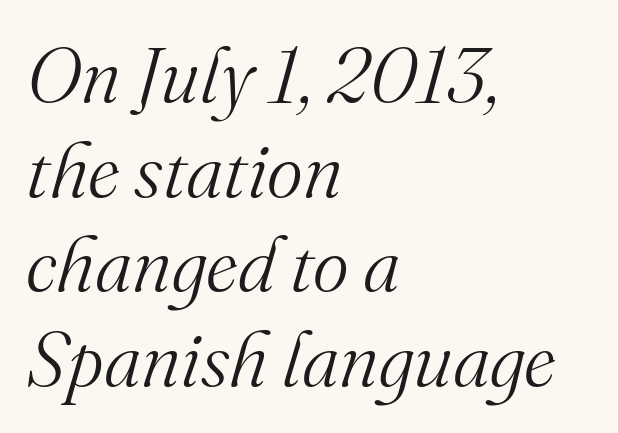
The image shows 77 px light serif type, italic (leaning right); set left-aligned, line spacing 1.23x, normal letter spacing, not underlined; medium stroke contrast and a small x-height.
